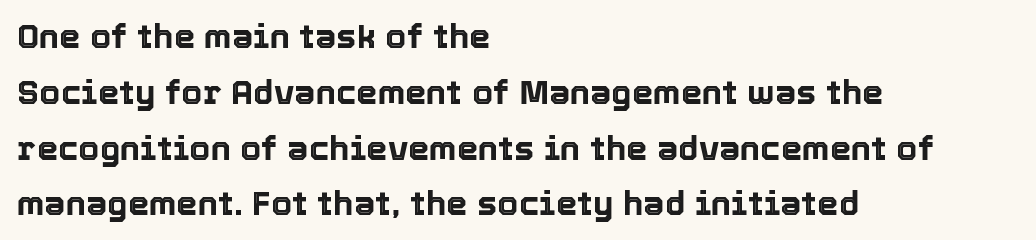
The image shows 34 px text type, upright; set left-aligned, normal line spacing (1.64x), normal letter spacing, not underlined; a medium x-height.
